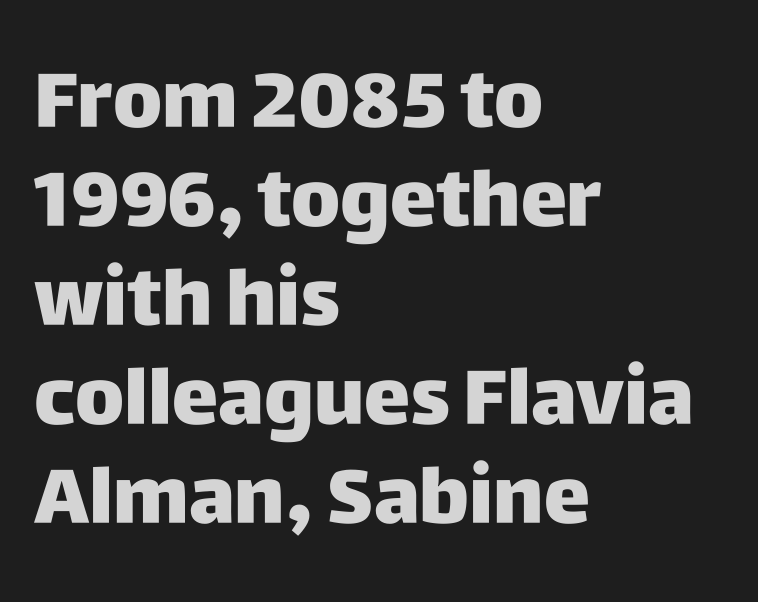
The rendering uses natural spacing where letterforms have individual widths. Check under the words: just untouched page. The letters stand upright; this is a roman face. Heavy, bold letterforms. In CSS terms this would be text-align: left. Note: no serifs on the glyphs.
